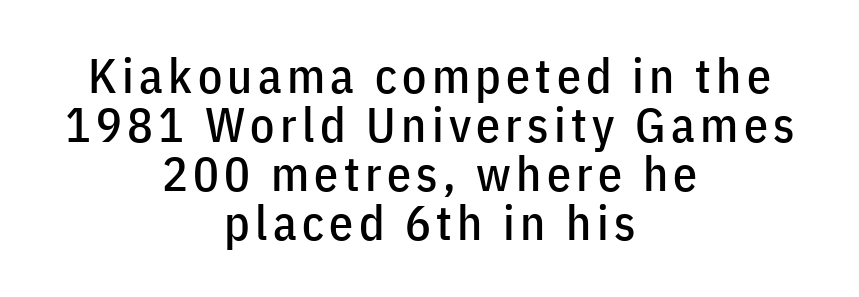
{"serif": "no", "italic": "no", "width": "condensed", "stroke_contrast": "low", "x_height": "medium", "monospaced": "no", "underline": "no", "align": "center", "line_spacing": "tight", "line_spacing_ratio": 1.02, "glyph_px": 48}
